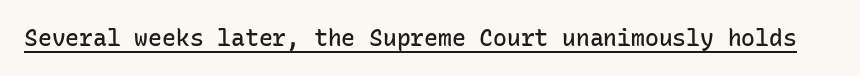
{"italic": "no", "bold": "semi", "underline": "yes", "letter_spacing": "normal", "letter_spacing_em": 0.0, "glyph_px": 23}
